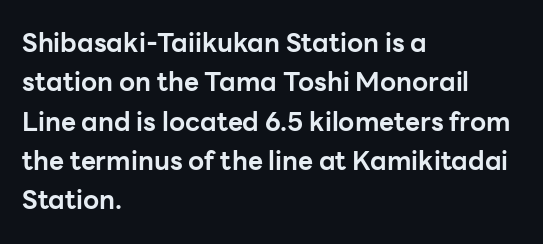
Typeset ragged right — the left edge is the straight one. The passage shown is not underscored anywhere. The lettering stays uniformly vertical, giving the passage a roman look. Short note: letters normally spaced.
